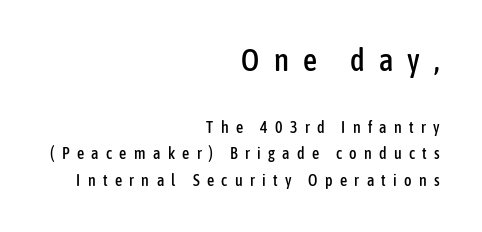
The image shows 31 px condensed sans-serif type, upright; set right-aligned, normal line spacing (1.65x), unusually wide letter spacing (+0.46 em), not underlined; the first (top) block is 1.94x larger; low stroke contrast and a medium x-height.
